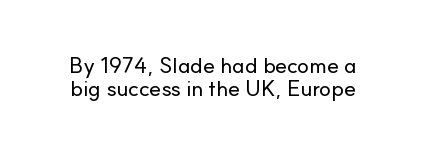
Descenders hang freely into open space. If you drew a line through each stem, it would be perfectly vertical. The designer dialed line spacing down below the default. Compared with typical body copy, the letter spacing here is the same.
